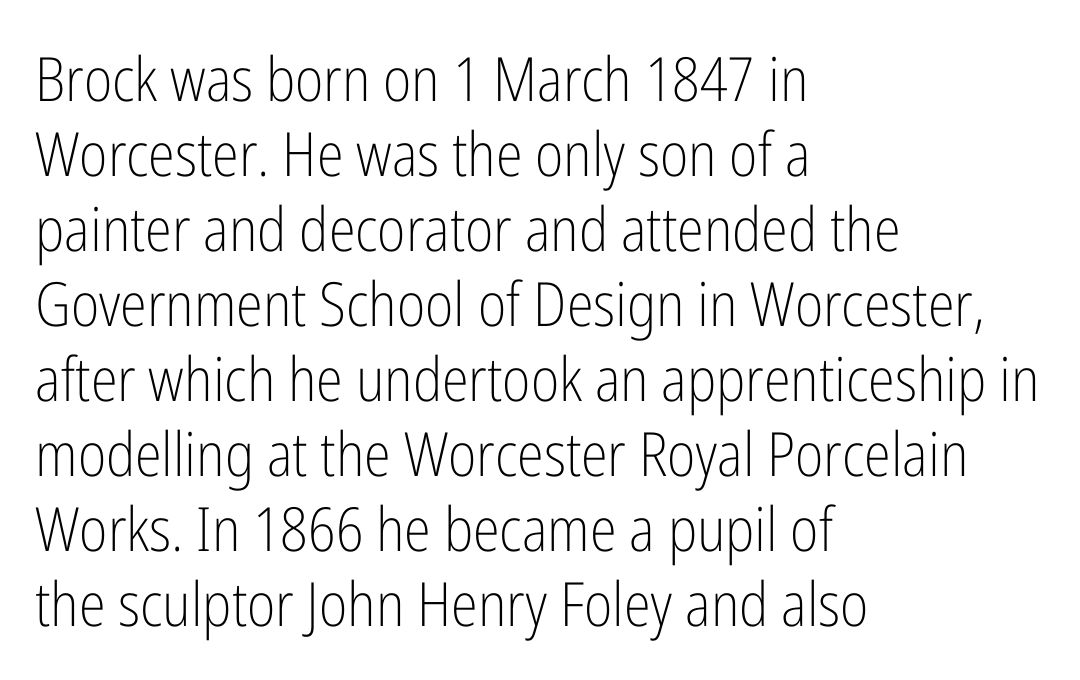
The image shows 61 px light, condensed sans-serif type, upright; set left-aligned, line spacing 1.23x, normal letter spacing, not underlined; low stroke contrast and a medium x-height.
